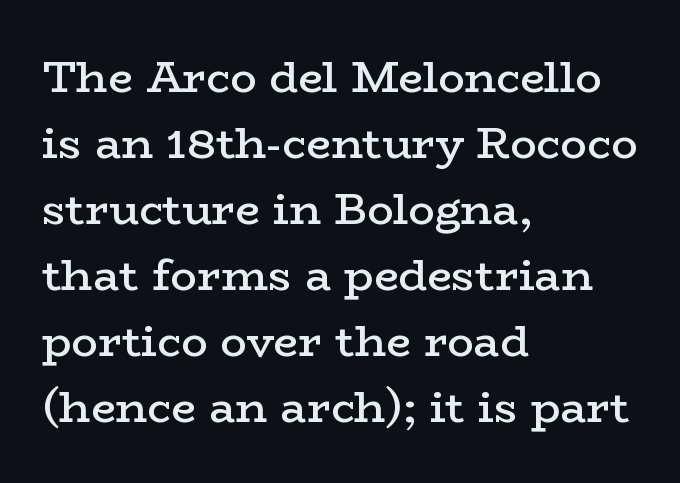
Teacher's note: observe the even left margin — that is flush-left alignment. This is roman type, the default non-slanted kind. Each row of text sits above clean, open space. Leading matches the norm, producing a regular column. Varying glyph widths throughout — classic text-font behaviour.
